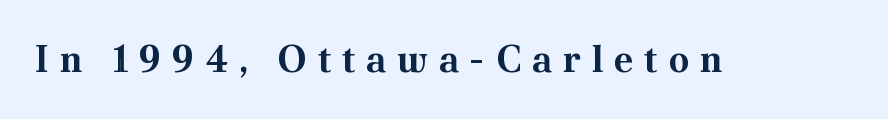
The image shows 37 px bold serif type, upright; set unusually wide letter spacing (+0.29 em), not underlined; medium stroke contrast and a small x-height.
